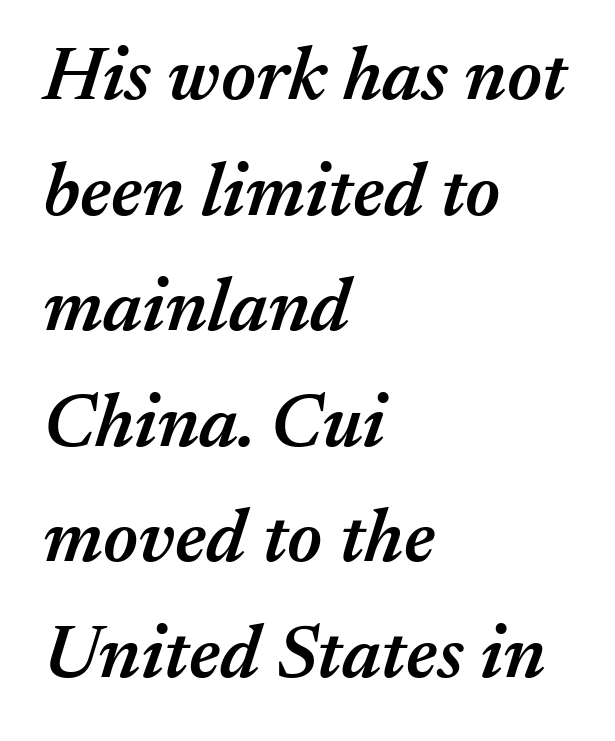
Vertically, the passage feels balanced, rows spaced as you'd expect. These lines are set flush left with a ragged right edge. Descenders are the only things crossing below the line. The passage shown has conventional tracking throughout. Varying glyph widths throughout — classic text-font behaviour.
